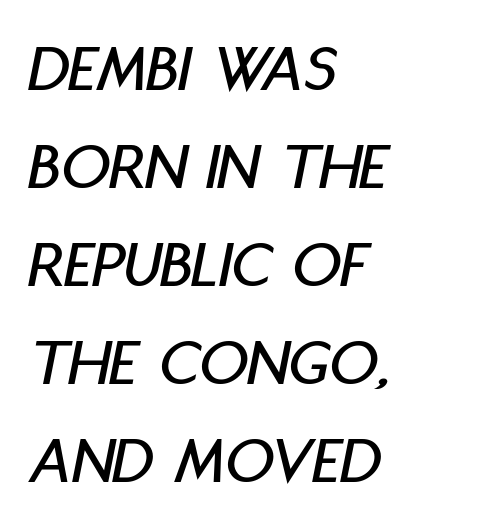
Line starts are locked; line ends wander. This sample has the flowing, uneven cadence of proportional lettering. Italic: yes, the glyphs are oblique. A typesetter would call this leading conventional body-copy spacing.
